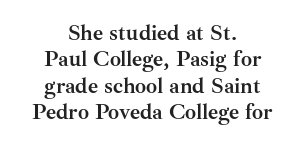
The image shows 22 px bold type, upright; set centered, line spacing 1.2x, normal letter spacing, not underlined.
